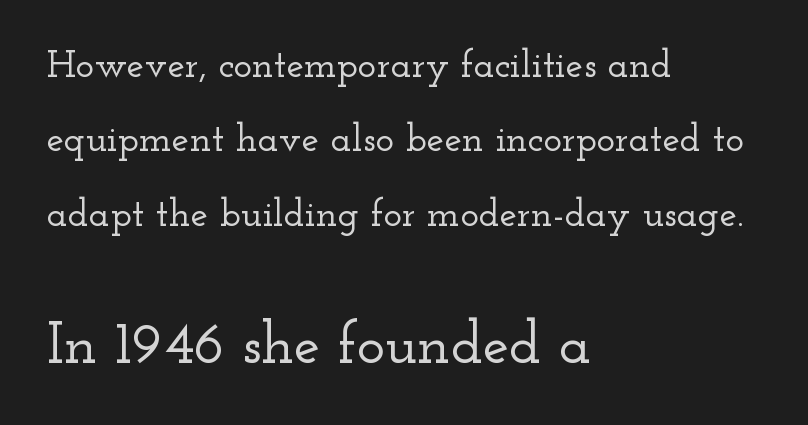
Only glyphs here, with clear space below each row. This sample has the flowing, uneven cadence of proportional lettering. The tracking reads as untouched default to a designer's eye. The rendering anchors every line to the left-hand side. Nope, not italic — everything's standing straight.
